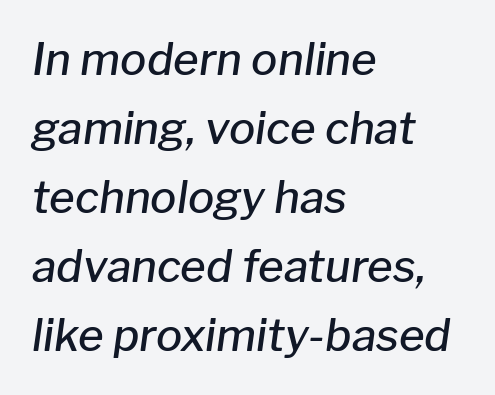
Q: Is the text bold? A: Semi-bold.
Q: Is the text italic (slanted)? A: Yes, it leans right by about 8 degrees.
Q: Is the text underlined? A: No.
Q: How is the paragraph aligned? A: Left-aligned.
Q: Is the spacing between letters normal or unusually wide? A: Normal.
Q: Is the spacing between lines tight, normal or loose? A: Normal.
Q: Width (condensed, normal, or wide)? A: Normal.
Q: Stroke contrast? A: Low.
Q: x-height? A: Medium.
Q: Monospaced? A: No.
